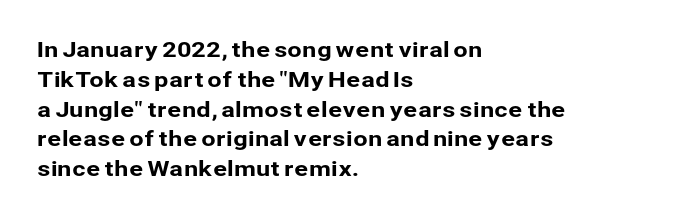
The image shows 21 px text type, upright; set left-aligned, normal line spacing (1.42x), normal letter spacing, not underlined.
